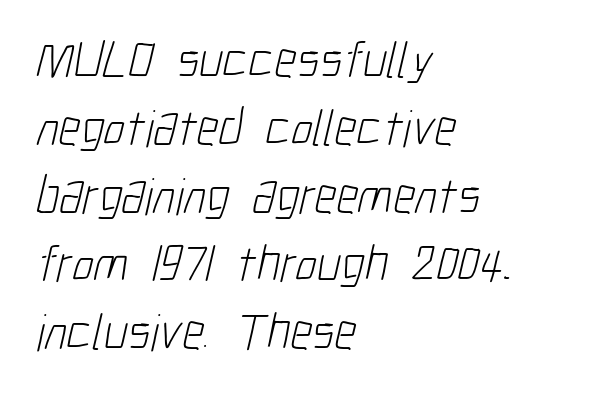
The image shows 52 px light, condensed sans-serif type; set left-aligned, normal line spacing (1.31x), normal letter spacing, not underlined; low stroke contrast and a medium x-height.
